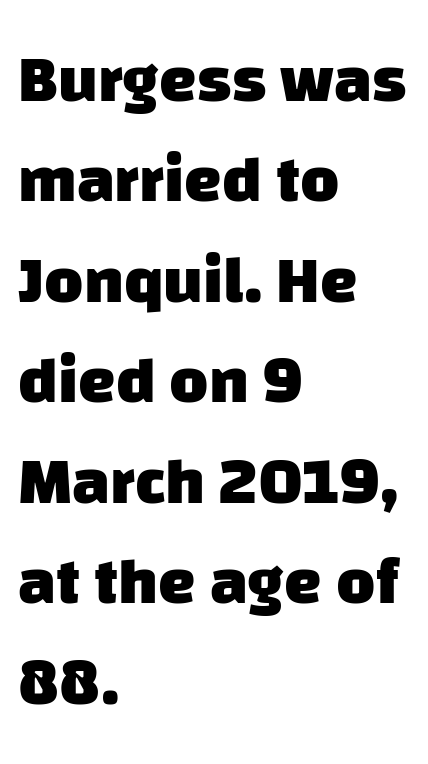
The image shows 67 px heavy sans-serif type; set left-aligned, normal line spacing (1.5x), normal letter spacing, not underlined; low stroke contrast and a large x-height.
